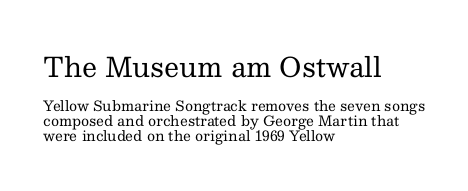
Visually the block forms a straight wall on the left and a jagged coastline on the right. Quick note: interline space is minimal. Tracking value appears to be zero — textbook default spacing. A typesetter would mark this as roman, not italic.
